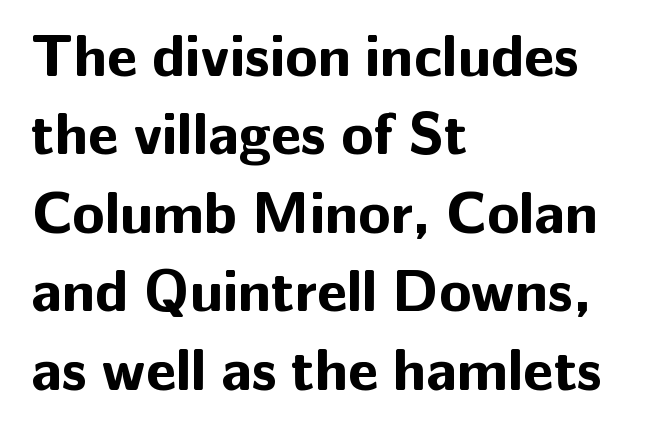
Honestly, there is no underline to notice here at all. Visually the block forms a straight wall on the left and a jagged coastline on the right. The typeface chosen for these lines omits serifs. The rows are spaced the way most documents space them. A typesetter would mark this as roman, not italic. Character widths vary here, with narrow letters taking less room than wide ones.
